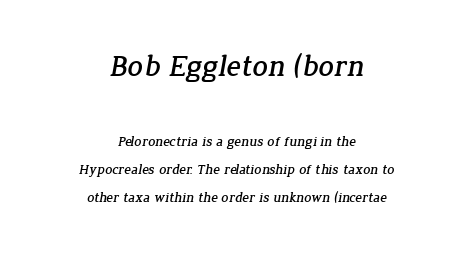
{"serif": "yes", "width": "normal", "stroke_contrast": "low", "x_height": "medium", "monospaced": "no", "underline": "no", "align": "center", "line_spacing": "loose", "line_spacing_ratio": 1.98, "letter_spacing": "normal", "letter_spacing_em": 0.0, "larger_block": "first", "size_ratio": 2.14, "glyph_px": 30}
